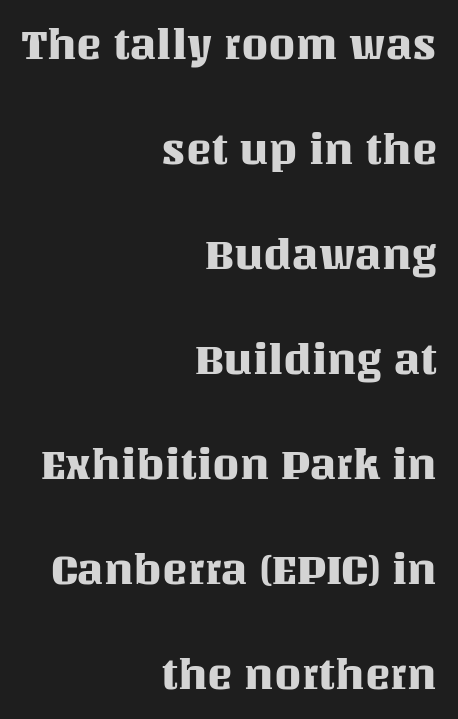
A roman cut, with each character standing at attention. This rendering uses right alignment, leaving the left contour irregular. Descender tails drop into unmarked territory. The rendering uses natural spacing where letterforms have individual widths. You could fit nearly another row in the gap between these rows. Between one letter and the next there's only the usual sliver of space.
